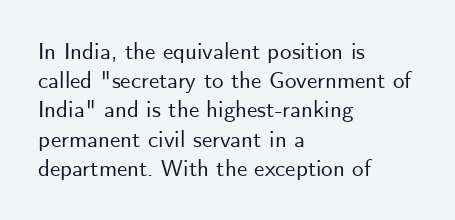
Q: Is the text italic (slanted)? A: No, it is upright.
Q: Is the text underlined? A: No.
Q: How is the paragraph aligned? A: Left-aligned.
Q: Is the spacing between letters normal or unusually wide? A: Normal.
Q: Is the spacing between lines tight, normal or loose? A: Normal.
